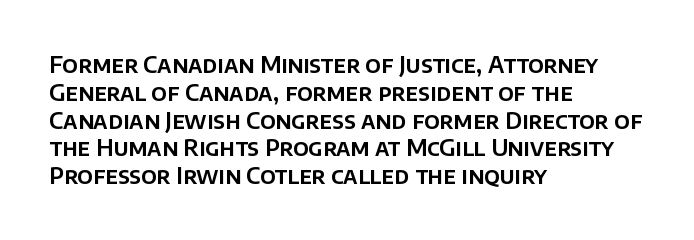
The image shows 23 px text type, upright; set left-aligned, line spacing 1.21x, normal letter spacing, not underlined.
